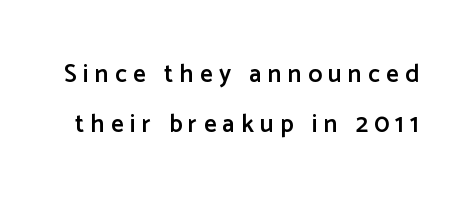
{"italic": "no", "bold": "semi", "underline": "no", "line_spacing": "loose", "line_spacing_ratio": 2.02, "letter_spacing": "wide", "letter_spacing_em": 0.25, "glyph_px": 25}
